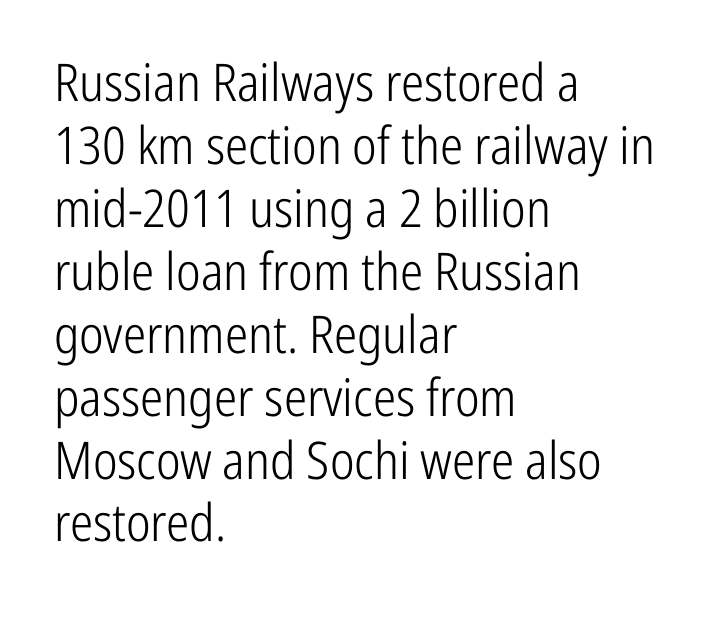
Q: Is the text bold? A: No.
Q: Is the text italic (slanted)? A: No, it is upright.
Q: Is the typeface a serif or a sans-serif typeface? A: Sans-serif.
Q: Is the text underlined? A: No.
Q: How is the paragraph aligned? A: Left-aligned.
Q: Is the spacing between letters normal or unusually wide? A: Normal.
Q: Width (condensed, normal, or wide)? A: Condensed.
Q: Stroke contrast? A: Low.
Q: x-height? A: Medium.
Q: Monospaced? A: No.
